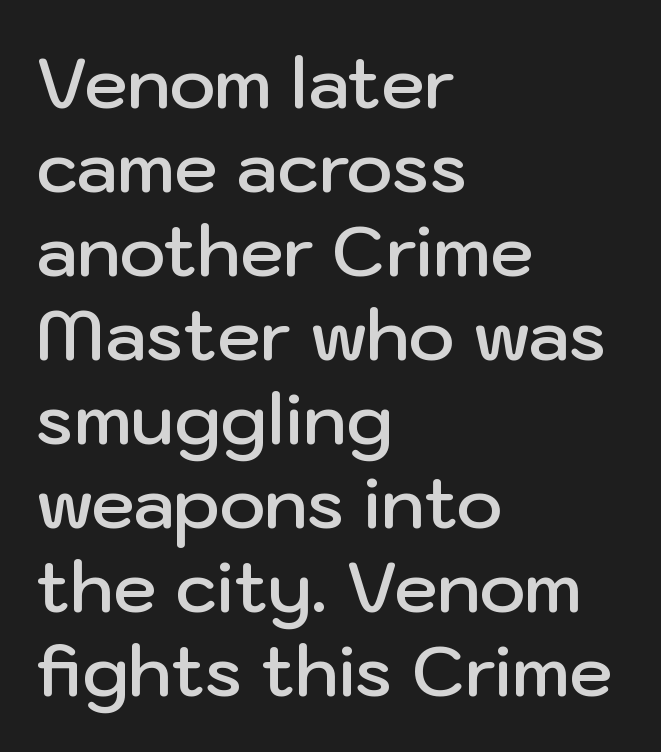
{"serif": "no", "italic": "no", "bold": "semi", "weight": "semibold", "width": "normal", "stroke_contrast": "low", "x_height": "medium", "monospaced": "no", "underline": "no", "align": "left", "line_spacing_ratio": 1.2, "letter_spacing": "normal", "letter_spacing_em": 0.0, "glyph_px": 70}
